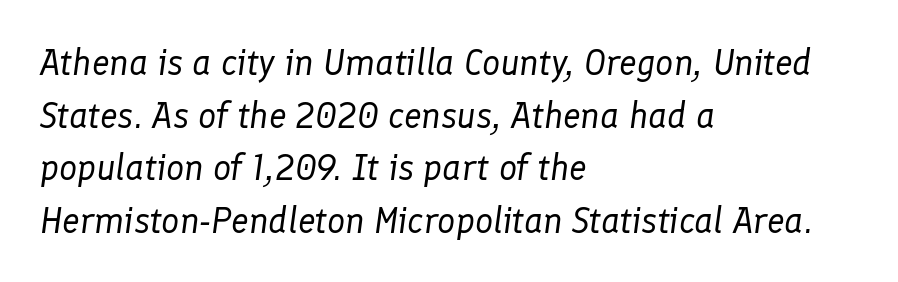
This sample keeps an unexceptional amount of space between lines. Words appear dense and cohesive because spacing is normal. Character widths vary here, with narrow letters taking less room than wide ones. Each line starts at the same left margin while the right side varies. Vertical stems look standard width or narrower in stroke. This is oblique type, the kind used for emphasis or titles.
